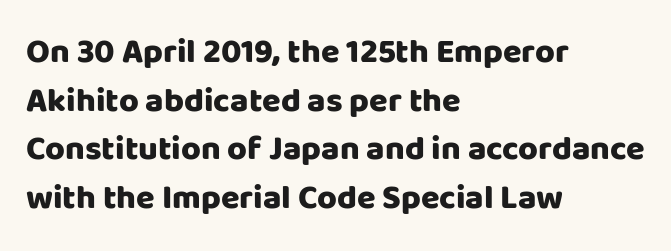
Q: Is the text bold? A: Yes.
Q: Is the text italic (slanted)? A: No, it is upright.
Q: Is the typeface a serif or a sans-serif typeface? A: Sans-serif.
Q: Is the text underlined? A: No.
Q: How is the paragraph aligned? A: Left-aligned.
Q: Is the spacing between letters normal or unusually wide? A: Normal.
Q: Is the spacing between lines tight, normal or loose? A: Normal.
Q: Width (condensed, normal, or wide)? A: Normal.
Q: Stroke contrast? A: Low.
Q: x-height? A: Large.
Q: Monospaced? A: No.
